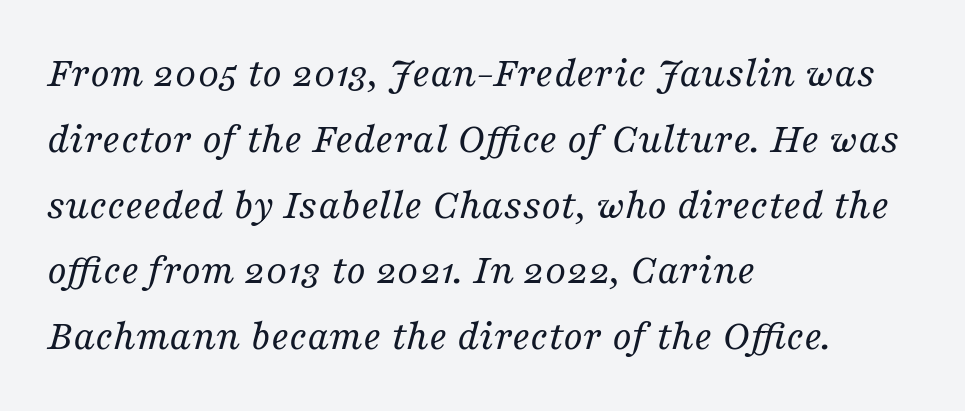
The image shows 43 px regular-weight serif type, italic (leaning right); set left-aligned, normal line spacing (1.53x), normal letter spacing, not underlined; medium stroke contrast and a medium x-height.
